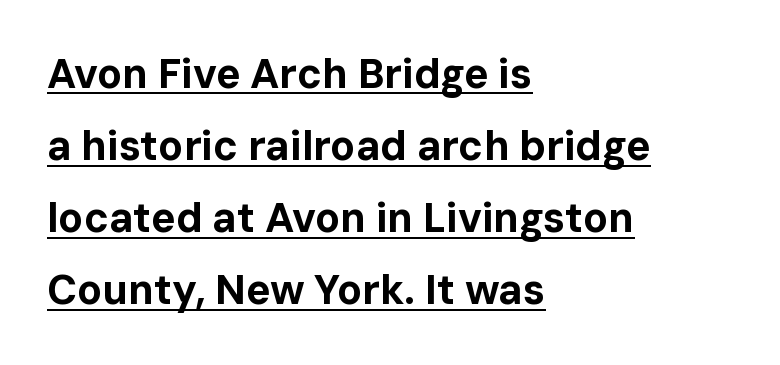
{"serif": "no", "italic": "no", "bold": "yes", "weight": "bold", "width": "normal", "stroke_contrast": "low", "x_height": "medium", "monospaced": "no", "underline": "yes", "align": "left", "line_spacing_ratio": 1.76, "letter_spacing": "normal", "letter_spacing_em": 0.0, "glyph_px": 41}
